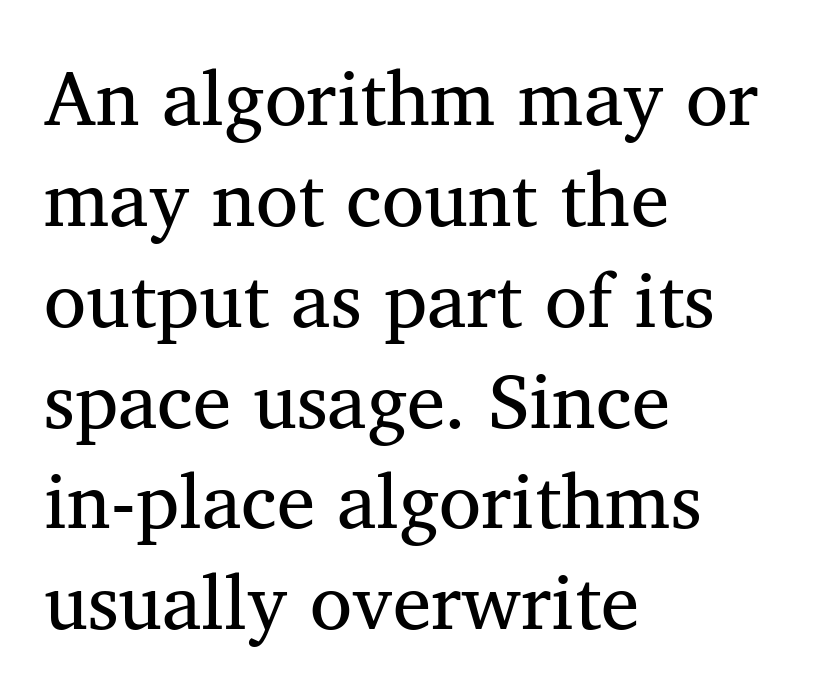
The image shows 77 px regular-weight serif type, upright; set left-aligned, normal line spacing (1.31x), normal letter spacing, not underlined; medium stroke contrast and a medium x-height.
